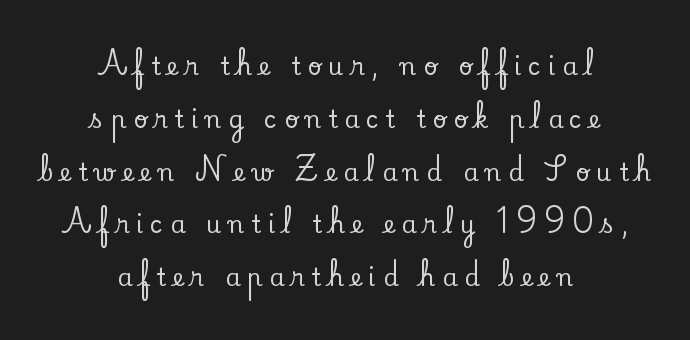
The image shows 24 px text type, upright; set centered, loose line spacing (2.2x), unusually wide letter spacing (+0.29 em), not underlined.
